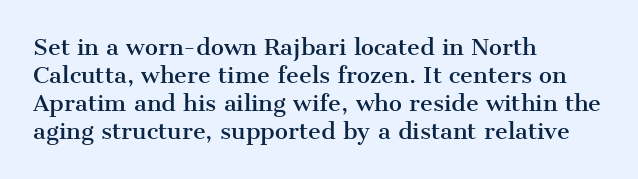
{"italic": "no", "underline": "no", "align": "left", "line_spacing": "normal", "line_spacing_ratio": 1.27, "letter_spacing": "normal", "letter_spacing_em": 0.0, "glyph_px": 22}
